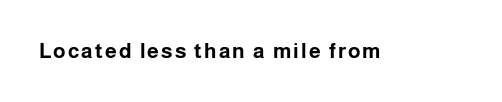
{"italic": "no", "bold": "yes", "underline": "no", "glyph_px": 21}
